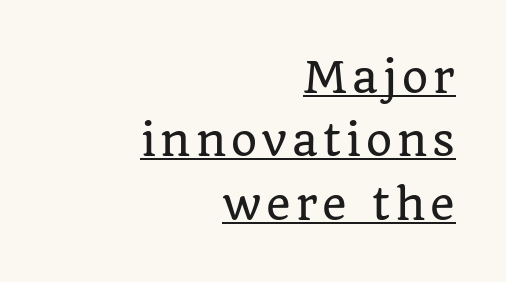
The lettering holds an erect, upright posture throughout. Rows of type keep a routine distance in the vertical direction. Alignment: flush right. Each line of the rendering has a horizontal stroke beneath the glyphs. The rendering shows small feet on the letterforms — a serif design.
